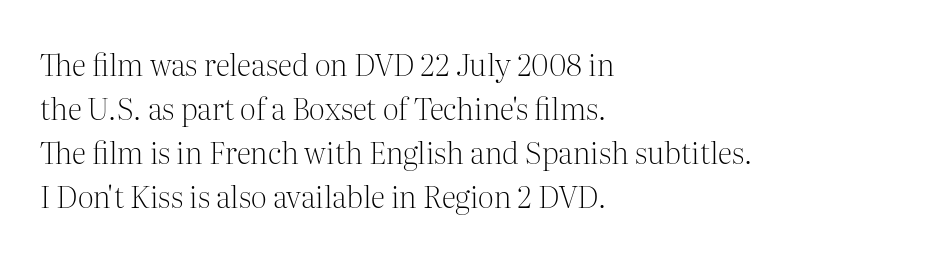
The image shows 30 px light serif type, upright; set left-aligned, normal line spacing (1.47x), normal letter spacing, not underlined; medium stroke contrast and a medium x-height.
